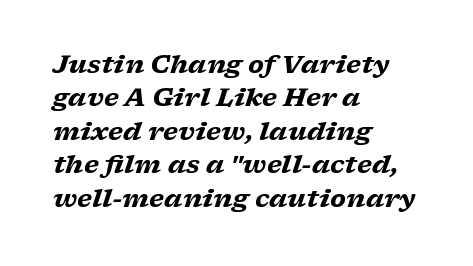
{"italic": "yes", "lean": "right", "slant_degrees": 17, "bold": "yes", "underline": "no", "align": "left", "line_spacing": "normal", "line_spacing_ratio": 1.34, "letter_spacing": "normal", "letter_spacing_em": 0.0, "glyph_px": 25}
